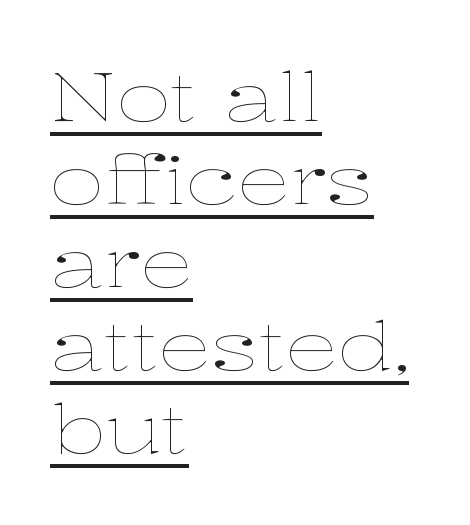
Q: Is the text bold? A: No.
Q: Is the text italic (slanted)? A: No, it is upright.
Q: Is the text underlined? A: Yes.
Q: How is the paragraph aligned? A: Left-aligned.
Q: Is the spacing between letters normal or unusually wide? A: Normal.
Q: Width (condensed, normal, or wide)? A: Wide.
Q: Stroke contrast? A: Low.
Q: x-height? A: Medium.
Q: Monospaced? A: No.
